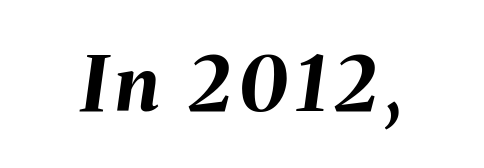
{"italic": "yes", "lean": "right", "slant_degrees": 8, "bold": "yes", "weight": "bold", "width": "normal", "stroke_contrast": "medium", "x_height": "medium", "monospaced": "no", "underline": "no", "glyph_px": 76}
